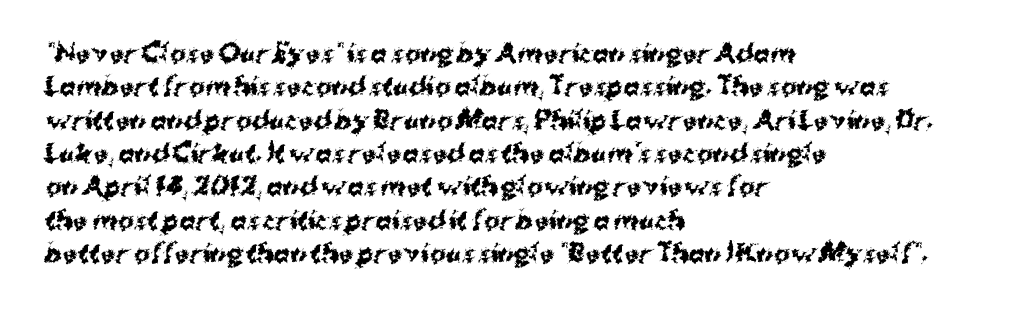
Descender tails drop into unmarked territory. Baseline-to-baseline distance is the conventional proportion of letter height. Nobody touched the tracking dial on this one. Thick stems and heavy bowls — unmistakably bold. One-word summary of the alignment: left.
